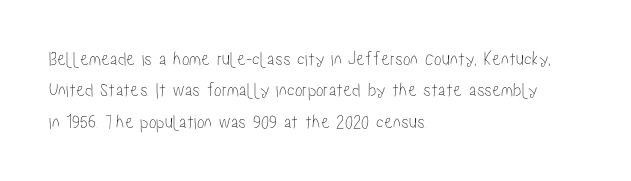
{"italic": "no", "underline": "no", "align": "left", "line_spacing": "normal", "line_spacing_ratio": 1.57, "letter_spacing": "normal", "letter_spacing_em": 0.0, "glyph_px": 20}
